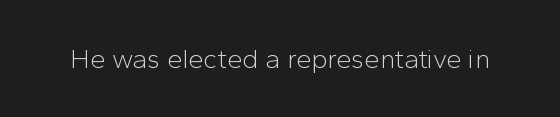
Has an underline been added? It has not. The type is set solid horizontally, with unmodified tracking. The characters are drawn with everyday or finer stroke widths. Every character sits straight up, as roman type does.
